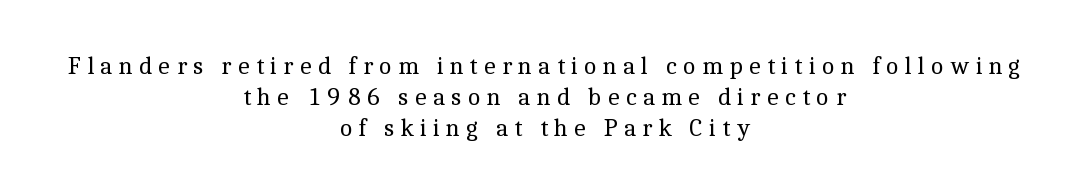
The image shows 25 px text type, upright; set centered, normal line spacing (1.25x), unusually wide letter spacing (+0.24 em), not underlined.
